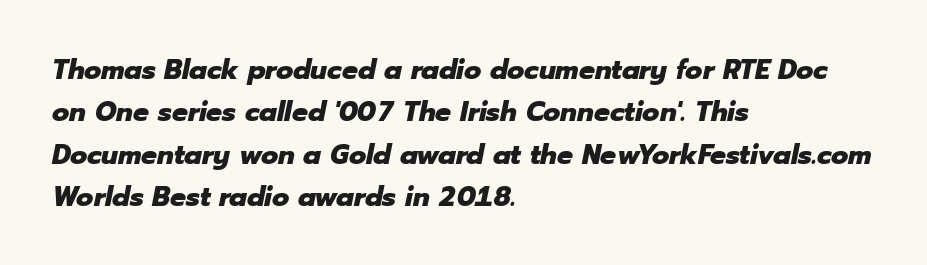
Q: Is the text bold? A: Yes.
Q: Is the text italic (slanted)? A: Yes, it leans right by about 12 degrees.
Q: Is the text underlined? A: No.
Q: How is the paragraph aligned? A: Left-aligned.
Q: Is the spacing between letters normal or unusually wide? A: Normal.
Q: Is the spacing between lines tight, normal or loose? A: Normal.
Q: Width (condensed, normal, or wide)? A: Normal.
Q: Stroke contrast? A: Low.
Q: x-height? A: Medium.
Q: Monospaced? A: No.
